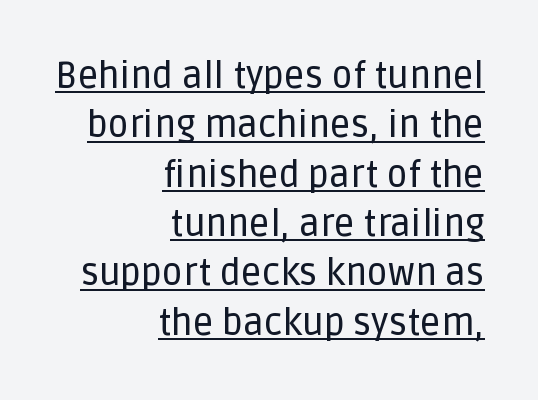
Notice how descenders clear the ascenders below comfortably — that's standard leading. The gaps between neighbouring characters are ordinary and unremarkable. Check where the strokes stop: nothing finishes them off — pure sans. The words here are underlined. The letters advance in unequal steps, a hallmark of proportional type.
